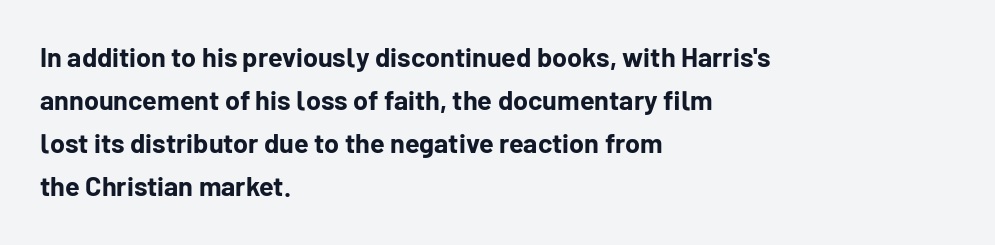
Typesetter's note: full bold, strokes at maximum text heaviness. Quick note: interline space is typical. Compared with a centered layout, this one pins lines to the left instead. Tall strokes in this sample are plumb rather than angled. The tracking reads as untouched default to a designer's eye. Has an underline been added? It has not.
